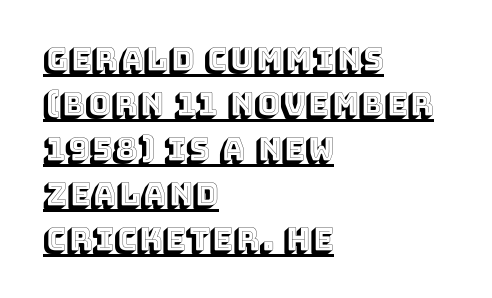
Q: Is the text italic (slanted)? A: No, it is upright.
Q: Is the text underlined? A: Yes.
Q: How is the paragraph aligned? A: Left-aligned.
Q: Is the spacing between letters normal or unusually wide? A: Normal.
Q: Is the spacing between lines tight, normal or loose? A: Normal.
Q: Width (condensed, normal, or wide)? A: Normal.
Q: x-height? A: Large.
Q: Monospaced? A: No.
